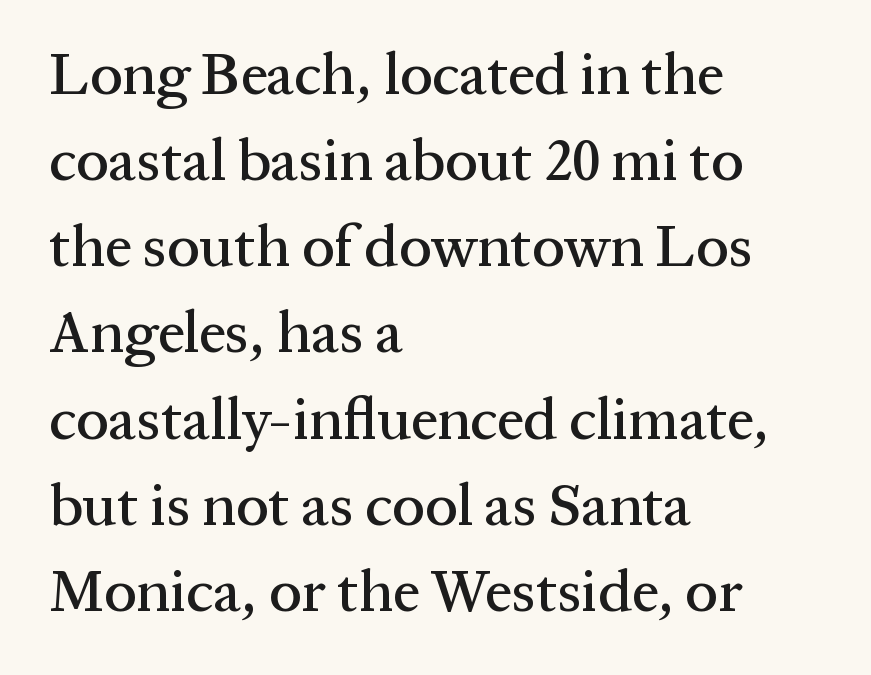
{"serif": "yes", "italic": "no", "width": "normal", "stroke_contrast": "medium", "x_height": "medium", "monospaced": "no", "underline": "no", "align": "left", "line_spacing": "normal", "line_spacing_ratio": 1.46, "letter_spacing": "normal", "letter_spacing_em": 0.0, "glyph_px": 59}
